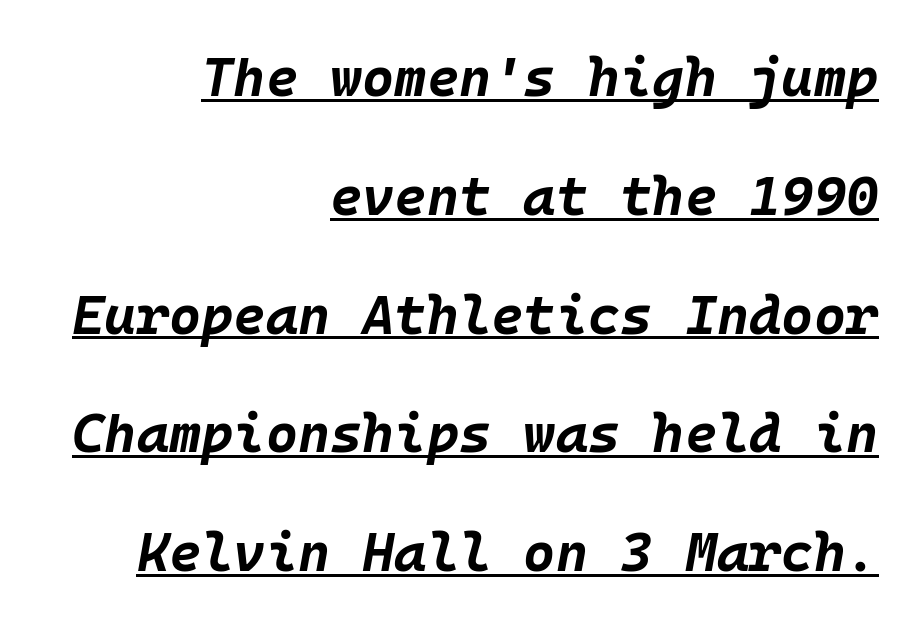
Q: Is the text bold? A: Yes.
Q: Is the text italic (slanted)? A: Yes, it leans right by about 10 degrees.
Q: Is the text underlined? A: Yes.
Q: How is the paragraph aligned? A: Right-aligned.
Q: Is the spacing between letters normal or unusually wide? A: Normal.
Q: Is the spacing between lines tight, normal or loose? A: Loose.
Q: Width (condensed, normal, or wide)? A: Normal.
Q: Stroke contrast? A: Low.
Q: x-height? A: Large.
Q: Monospaced? A: Yes.
